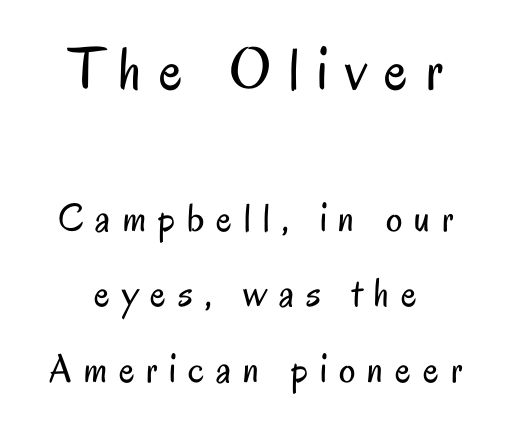
Q: Is the text bold? A: No.
Q: Is the text italic (slanted)? A: No, it is upright.
Q: Is the typeface a serif or a sans-serif typeface? A: Sans-serif.
Q: Is the text underlined? A: No.
Q: How is the paragraph aligned? A: Centered.
Q: Is the spacing between letters normal or unusually wide? A: Unusually wide.
Q: Which block of text is set in a larger size, the first (top) or the second (bottom)? A: The first (top) one.
Q: Width (condensed, normal, or wide)? A: Condensed.
Q: Stroke contrast? A: Low.
Q: x-height? A: Small.
Q: Monospaced? A: No.
